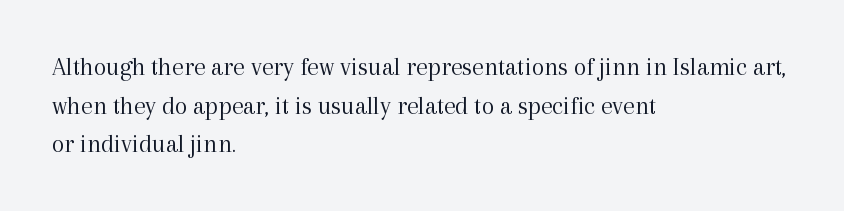
Posture: vertical. The weight tops out at a normal text grade. Words appear dense and cohesive because spacing is normal. If you drew a ruler down the left edge, every line would touch it. Line spacing here is normal. Underline: absent.
